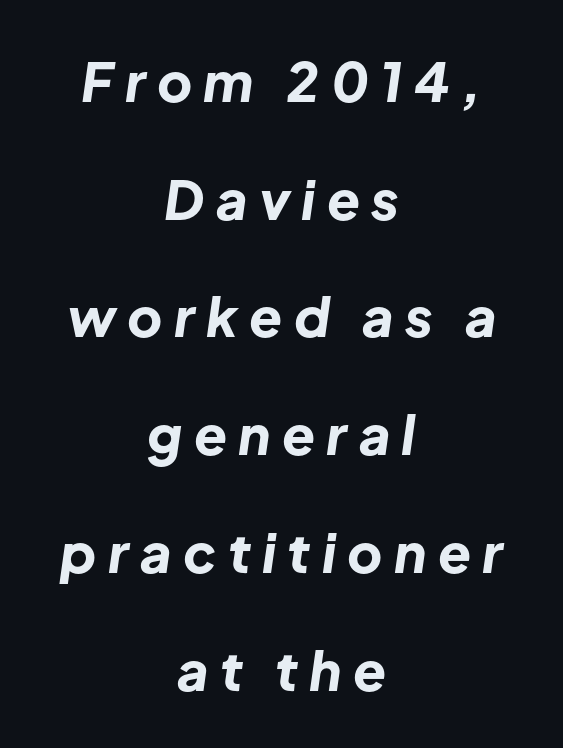
Q: Is the text bold? A: Yes.
Q: Is the text italic (slanted)? A: Yes, it leans right by about 8 degrees.
Q: Is the text underlined? A: No.
Q: How is the paragraph aligned? A: Centered.
Q: Is the spacing between letters normal or unusually wide? A: Unusually wide.
Q: Is the spacing between lines tight, normal or loose? A: Loose.
Q: Width (condensed, normal, or wide)? A: Normal.
Q: Stroke contrast? A: Low.
Q: x-height? A: Medium.
Q: Monospaced? A: No.
